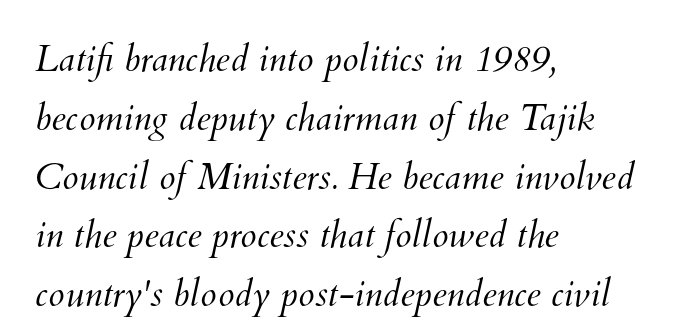
The image shows 37 px light type; set left-aligned, normal line spacing (1.59x), normal letter spacing, not underlined; medium stroke contrast and a small x-height.
